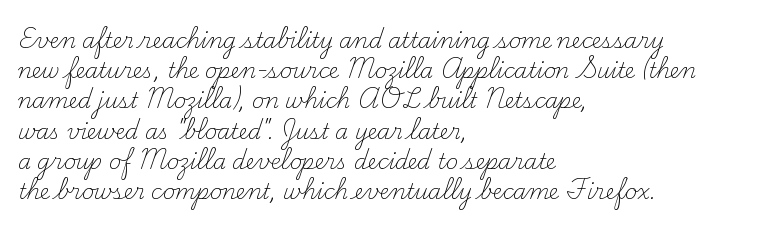
Q: Is the text bold? A: No.
Q: Is the text italic (slanted)? A: Yes.
Q: Is the text underlined? A: No.
Q: How is the paragraph aligned? A: Left-aligned.
Q: Is the spacing between letters normal or unusually wide? A: Normal.
Q: Is the spacing between lines tight, normal or loose? A: Normal.
